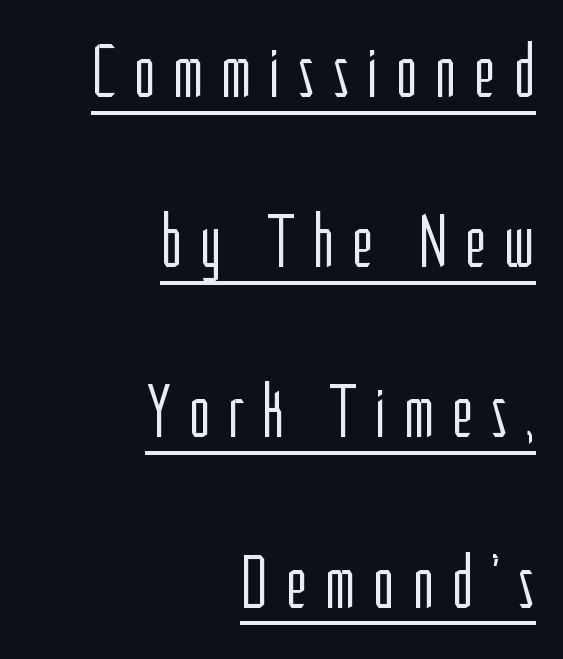
In terms of letterspacing, this is a distinctly airy, spread setting. Reading down the block, your eye finds every line finishing at a fixed right position. These glyphs show unthickened strokes, regular width or finer. The specimen includes a rule beneath the text block's lines. Successive baselines arrive slowly, with a big drop between each. Spacing verdict: proportional, widths tailored to each character.
